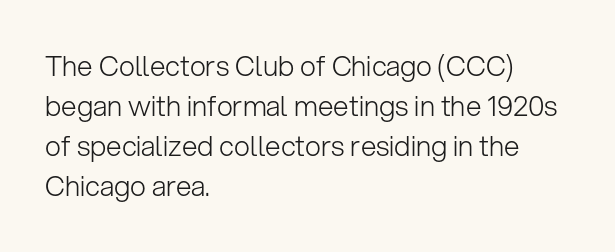
Underlining? Definitely not there. Whoever set this chose a conventional vertical rhythm. Think standard paragraph weight, or any step lighter than that. The type is set solid horizontally, with unmodified tracking. Each letter keeps its own natural width here, so spacing adapts to shape.
